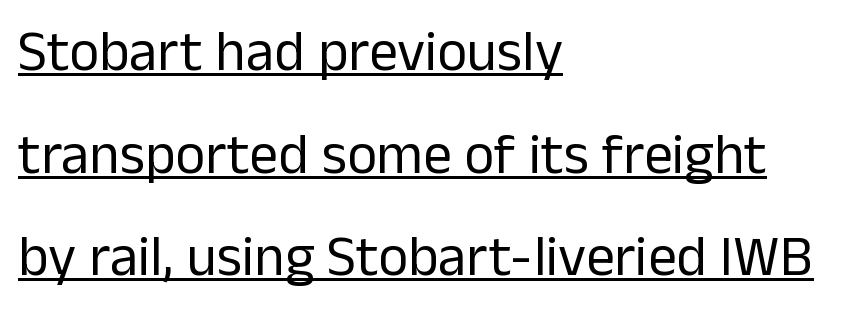
The glyphs are accompanied by a horizontal stroke just below them. The rendering shows plain stroke endings on the letterforms — a sans-serif design. This sample has the flowing, uneven cadence of proportional lettering. The lettering holds an erect, upright posture throughout. Casual observation: everything's shoved over to the left. Compared with typical body copy, the letter spacing here is the same.
